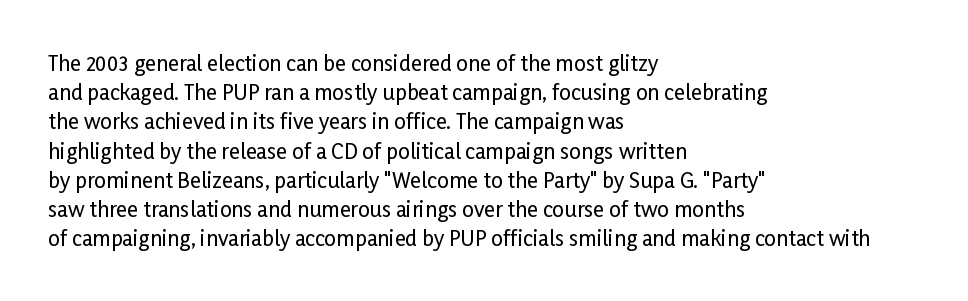
{"italic": "no", "underline": "no", "align": "left", "line_spacing": "normal", "line_spacing_ratio": 1.39, "letter_spacing": "normal", "letter_spacing_em": 0.0, "glyph_px": 21}
